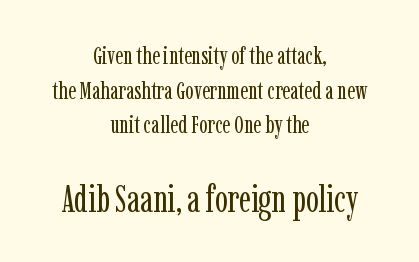
Summary of vertical rhythm: regular, with standard interline spacing. Character size in the trailing block exceeds that of the leading block. This is roman type, the default non-slanted kind. Each row of text sits above clean, open space.
